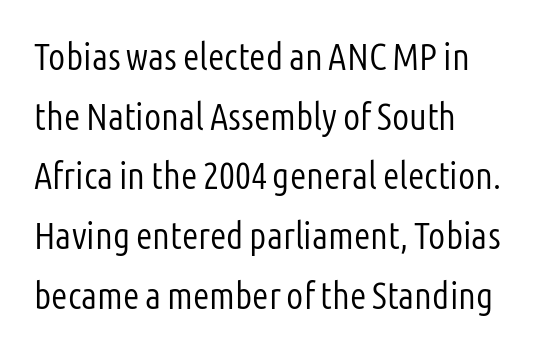
{"serif": "no", "italic": "no", "bold": "no", "weight": "light", "width": "condensed", "stroke_contrast": "low", "x_height": "medium", "monospaced": "no", "underline": "no", "line_spacing": "normal", "line_spacing_ratio": 1.57, "letter_spacing": "normal", "letter_spacing_em": 0.0, "glyph_px": 38}
